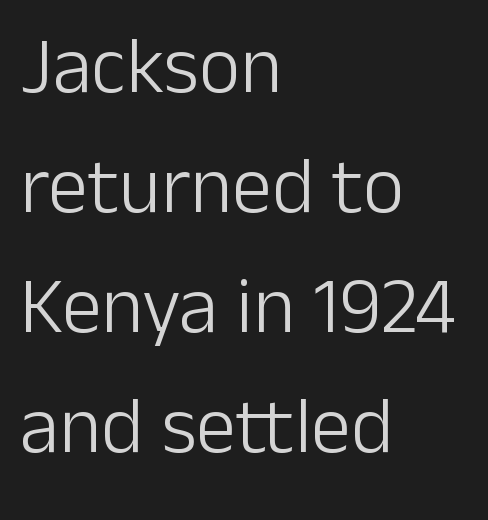
Q: Is the text bold? A: No.
Q: Is the text italic (slanted)? A: No, it is upright.
Q: Is the typeface a serif or a sans-serif typeface? A: Sans-serif.
Q: Is the text underlined? A: No.
Q: How is the paragraph aligned? A: Left-aligned.
Q: Is the spacing between letters normal or unusually wide? A: Normal.
Q: Is the spacing between lines tight, normal or loose? A: Normal.
Q: Width (condensed, normal, or wide)? A: Normal.
Q: Stroke contrast? A: Low.
Q: x-height? A: Medium.
Q: Monospaced? A: No.
